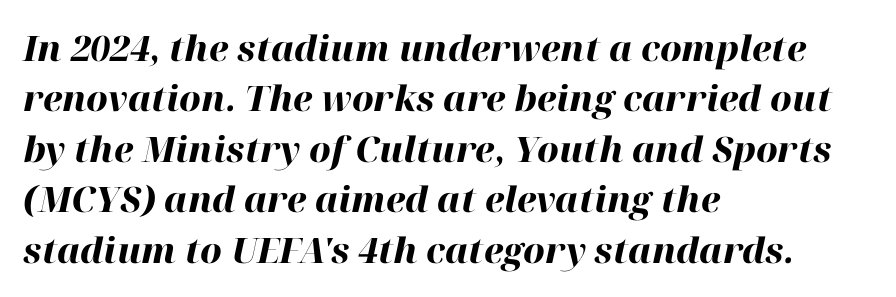
Q: Is the text bold? A: Yes.
Q: Is the text italic (slanted)? A: Yes, it leans right by about 12 degrees.
Q: Is the text underlined? A: No.
Q: How is the paragraph aligned? A: Left-aligned.
Q: Is the spacing between letters normal or unusually wide? A: Normal.
Q: Is the spacing between lines tight, normal or loose? A: Normal.
Q: Width (condensed, normal, or wide)? A: Normal.
Q: Stroke contrast? A: High.
Q: x-height? A: Medium.
Q: Monospaced? A: No.
